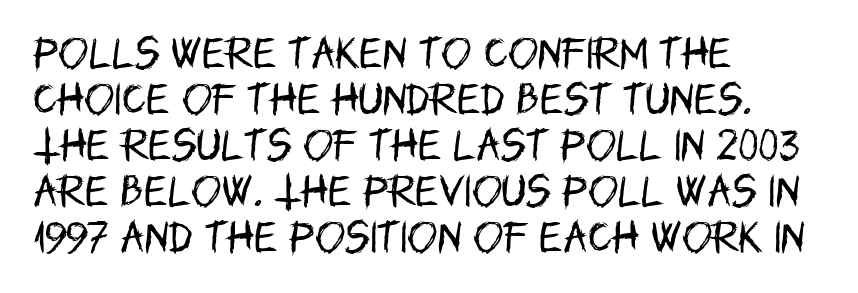
Q: Is the text bold? A: No.
Q: Is the text italic (slanted)? A: No, it is upright.
Q: Is the typeface a serif or a sans-serif typeface? A: Sans-serif.
Q: Is the text underlined? A: No.
Q: How is the paragraph aligned? A: Left-aligned.
Q: Is the spacing between letters normal or unusually wide? A: Normal.
Q: Is the spacing between lines tight, normal or loose? A: Normal.
Q: Width (condensed, normal, or wide)? A: Condensed.
Q: Stroke contrast? A: Low.
Q: x-height? A: Large.
Q: Monospaced? A: No.
